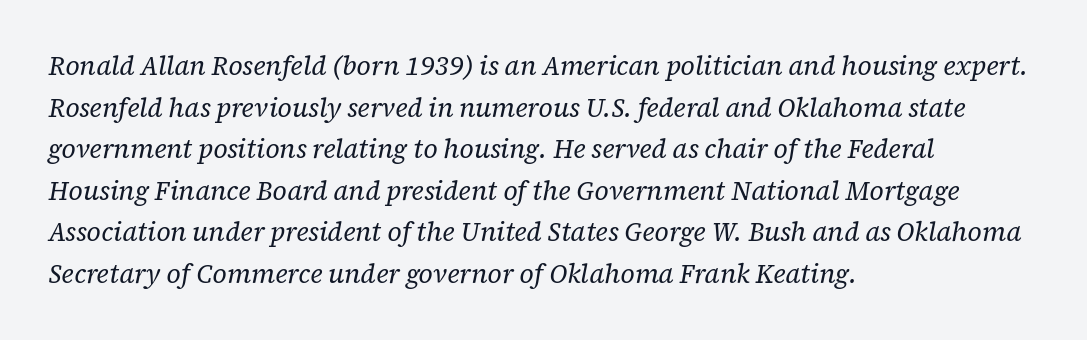
Q: Is the text bold? A: No.
Q: Is the text italic (slanted)? A: Yes, it leans right by about 12 degrees.
Q: Is the text underlined? A: No.
Q: How is the paragraph aligned? A: Left-aligned.
Q: Is the spacing between letters normal or unusually wide? A: Normal.
Q: Is the spacing between lines tight, normal or loose? A: Normal.
